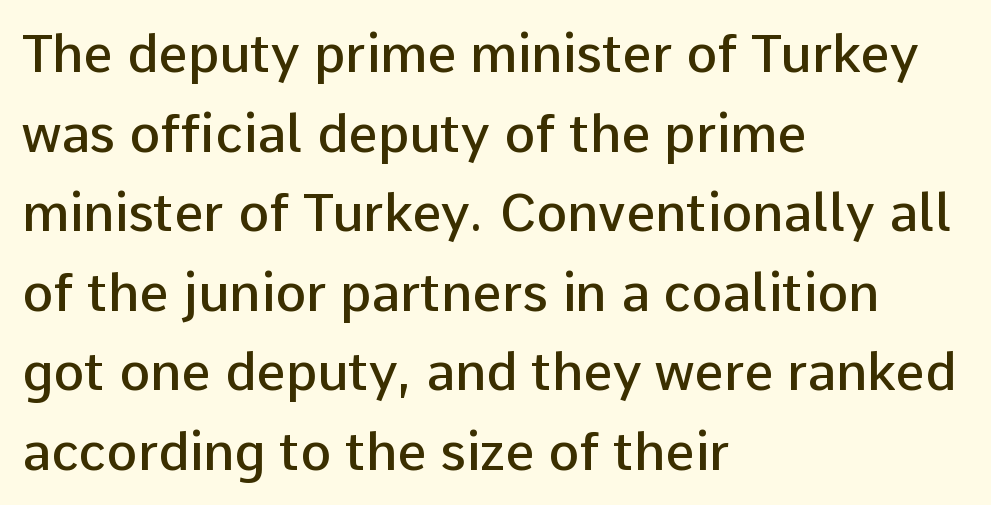
Q: Is the text bold? A: Semi-bold.
Q: Is the text italic (slanted)? A: No, it is upright.
Q: Is the typeface a serif or a sans-serif typeface? A: Sans-serif.
Q: Is the text underlined? A: No.
Q: How is the paragraph aligned? A: Left-aligned.
Q: Is the spacing between letters normal or unusually wide? A: Normal.
Q: Is the spacing between lines tight, normal or loose? A: Normal.
Q: Width (condensed, normal, or wide)? A: Normal.
Q: Stroke contrast? A: Low.
Q: x-height? A: Medium.
Q: Monospaced? A: No.
